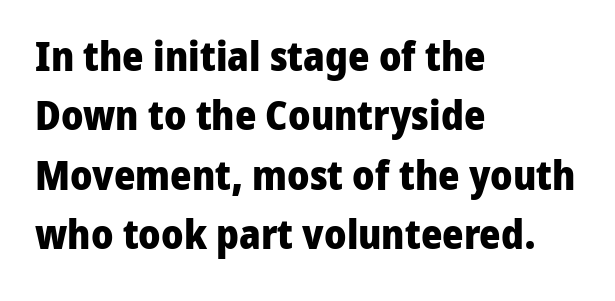
Q: Is the text bold? A: Yes.
Q: Is the text italic (slanted)? A: No, it is upright.
Q: Is the typeface a serif or a sans-serif typeface? A: Sans-serif.
Q: Is the text underlined? A: No.
Q: How is the paragraph aligned? A: Left-aligned.
Q: Is the spacing between letters normal or unusually wide? A: Normal.
Q: Is the spacing between lines tight, normal or loose? A: Normal.
Q: Width (condensed, normal, or wide)? A: Normal.
Q: Stroke contrast? A: Low.
Q: x-height? A: Medium.
Q: Monospaced? A: No.
